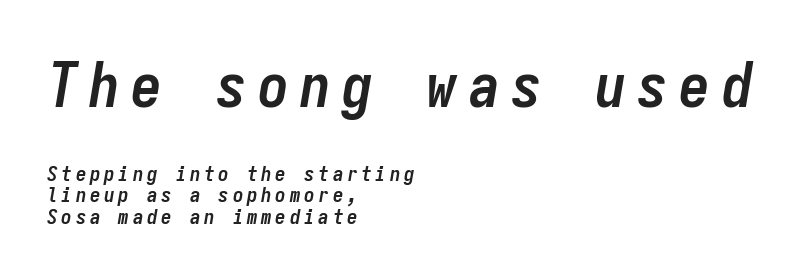
{"italic": "yes", "lean": "right", "slant_degrees": 9, "bold": "yes", "weight": "semibold", "width": "condensed", "stroke_contrast": "low", "x_height": "medium", "monospaced": "yes", "underline": "no", "align": "left", "line_spacing": "tight", "line_spacing_ratio": 1.02, "larger_block": "first", "size_ratio": 2.95, "glyph_px": 62}
